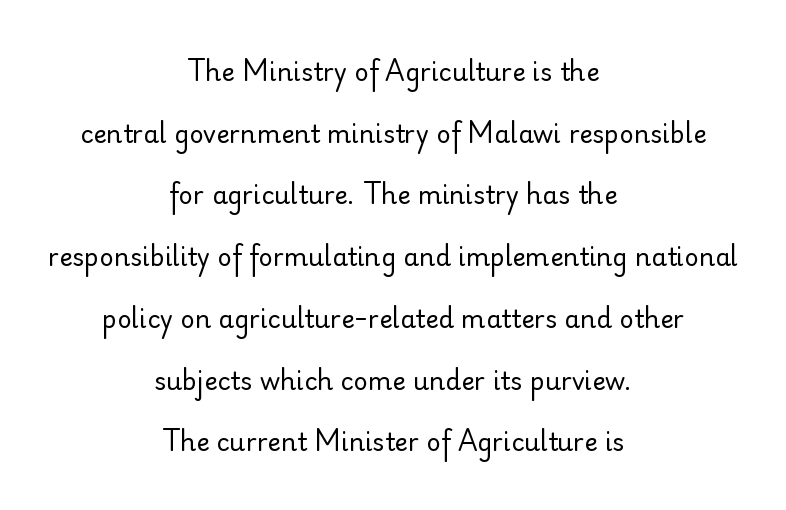
{"italic": "no", "bold": "no", "underline": "no", "align": "center", "line_spacing": "loose", "line_spacing_ratio": 2.47, "letter_spacing": "normal", "letter_spacing_em": 0.0, "glyph_px": 25}
